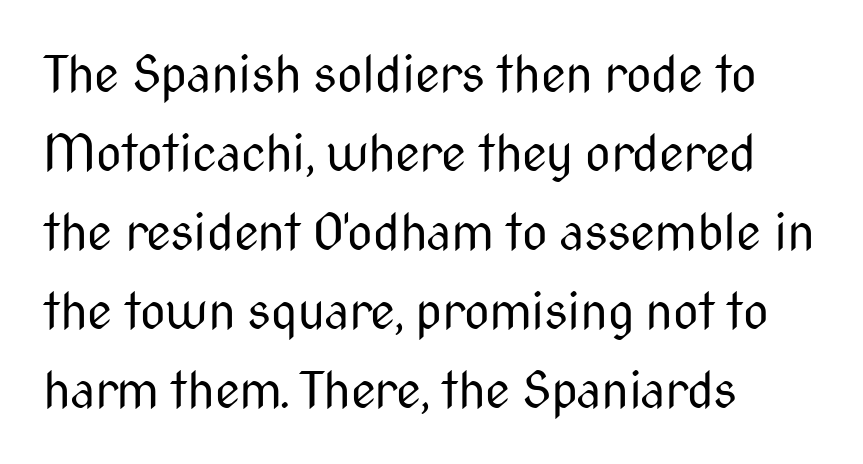
{"serif": "no", "italic": "no", "bold": "no", "weight": "regular", "width": "condensed", "stroke_contrast": "medium", "x_height": "medium", "monospaced": "no", "underline": "no", "align": "left", "line_spacing": "normal", "line_spacing_ratio": 1.58, "letter_spacing": "normal", "letter_spacing_em": 0.0, "glyph_px": 50}
